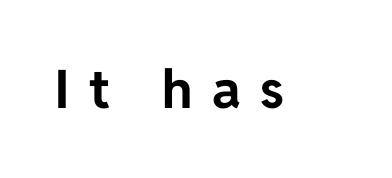
Q: Is the text bold? A: Yes.
Q: Is the text italic (slanted)? A: No, it is upright.
Q: Is the typeface a serif or a sans-serif typeface? A: Sans-serif.
Q: Is the text underlined? A: No.
Q: Is the spacing between letters normal or unusually wide? A: Unusually wide.
Q: Width (condensed, normal, or wide)? A: Normal.
Q: Stroke contrast? A: Low.
Q: x-height? A: Medium.
Q: Monospaced? A: No.
